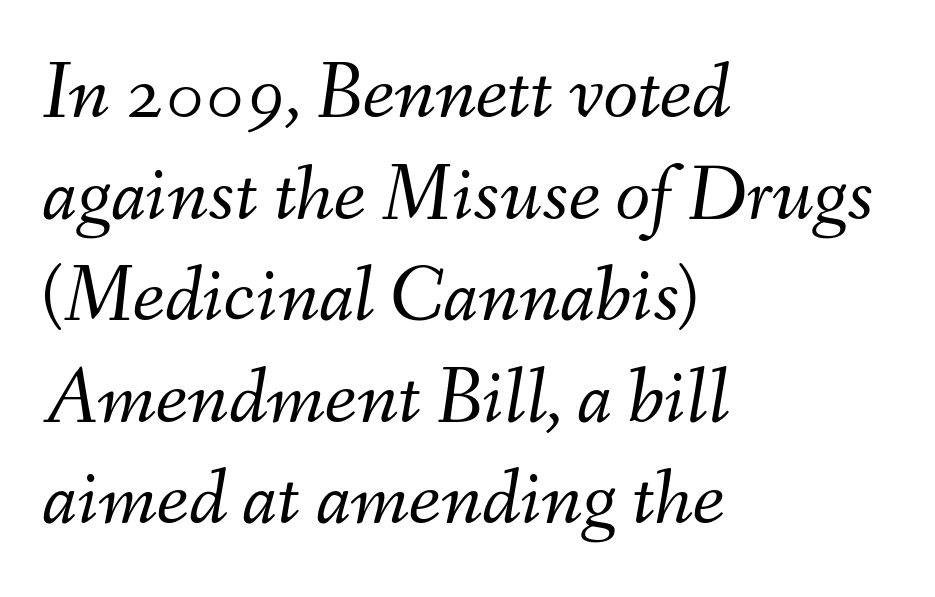
The image shows 80 px light type, italic (leaning right); set left-aligned, normal line spacing (1.27x), normal letter spacing, not underlined; medium stroke contrast and a small x-height.
